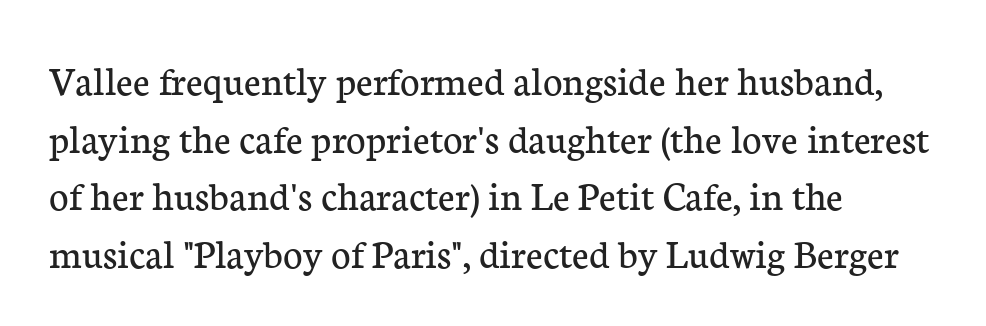
A bare baseline throughout the passage. The characters display serif detailing at their extremities. Caption: multi-line text, flush left, ragged right. Stems here are at most as thick as an everyday book face. This sample has the flowing, uneven cadence of proportional lettering. The tracking reads as untouched default to a designer's eye.
